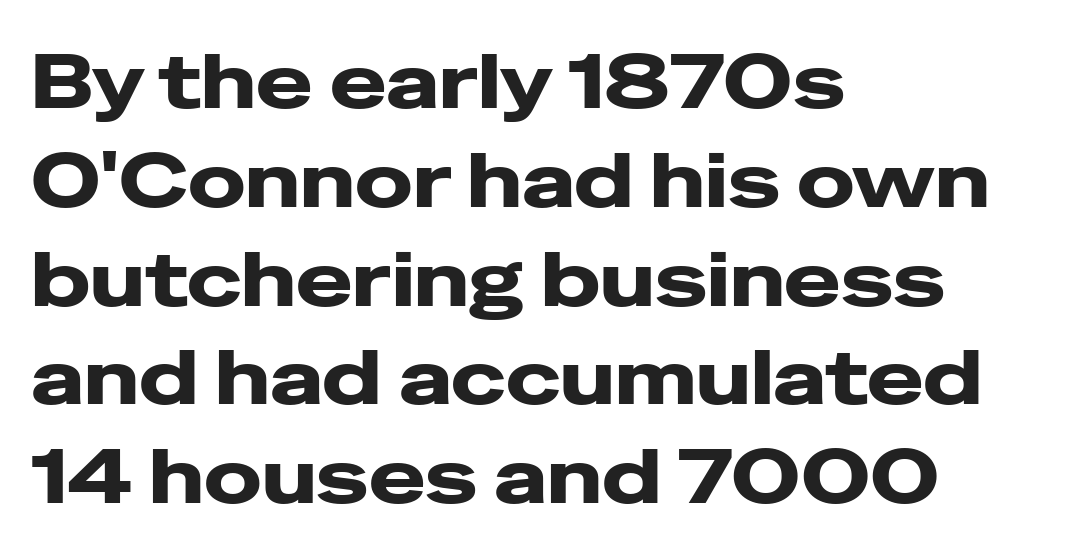
{"serif": "no", "italic": "no", "width": "wide", "stroke_contrast": "low", "x_height": "medium", "monospaced": "no", "underline": "no", "align": "left", "line_spacing": "normal", "line_spacing_ratio": 1.3, "letter_spacing": "normal", "letter_spacing_em": 0.0, "glyph_px": 76}
